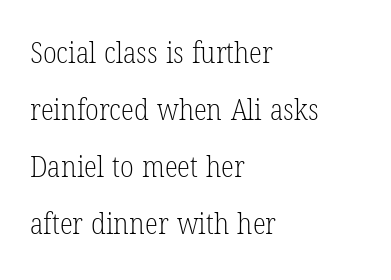
These lines are set flush left with a ragged right edge. Here the glyphs are tracked normally, forming tight word shapes. Proportional: the letters do not fall into vertical columns. A quiet, ordinary-to-light weight characterises the typeface. No word sits above an underline. Notice how the stems are strictly vertical — no italics here.
